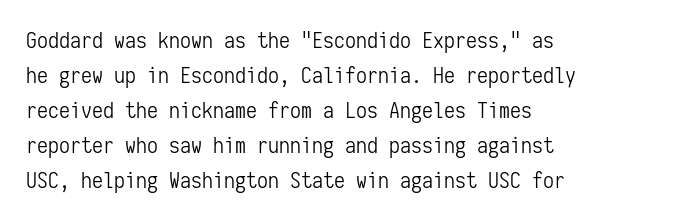
Every stem runs plumb, perpendicular to the baseline. Ink coverage per letter is moderate at most. Does extra space separate the letters? No, they use regular spacing. Line starts are locked; line ends wander. If you measured baseline to baseline, you'd find a middling distance.
